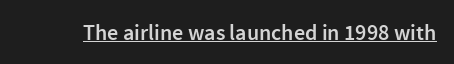
Q: Is the text bold? A: Semi-bold.
Q: Is the text italic (slanted)? A: No, it is upright.
Q: Is the text underlined? A: Yes.
Q: Is the spacing between letters normal or unusually wide? A: Normal.
